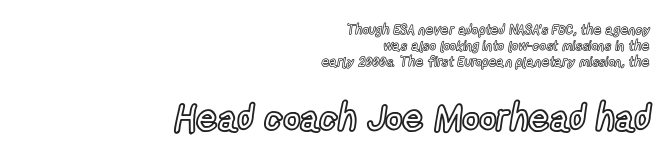
Q: Is the text italic (slanted)? A: Yes.
Q: Is the text underlined? A: No.
Q: How is the paragraph aligned? A: Right-aligned.
Q: Is the spacing between letters normal or unusually wide? A: Normal.
Q: Is the spacing between lines tight, normal or loose? A: Tight.
Q: Which block of text is set in a larger size, the first (top) or the second (bottom)? A: The second (bottom) one.
Q: Width (condensed, normal, or wide)? A: Condensed.
Q: x-height? A: Medium.
Q: Monospaced? A: No.
